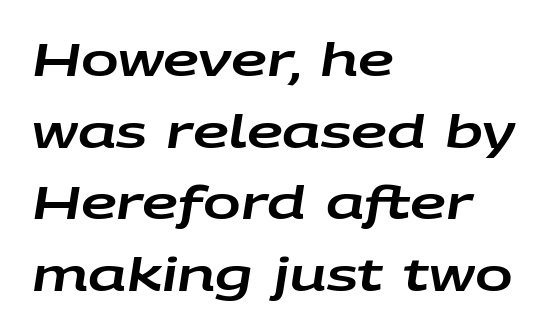
Q: Is the text italic (slanted)? A: Yes, it leans right by about 9 degrees.
Q: Is the text underlined? A: No.
Q: How is the paragraph aligned? A: Left-aligned.
Q: Is the spacing between letters normal or unusually wide? A: Normal.
Q: Is the spacing between lines tight, normal or loose? A: Normal.
Q: Width (condensed, normal, or wide)? A: Wide.
Q: Stroke contrast? A: Low.
Q: x-height? A: Large.
Q: Monospaced? A: No.
